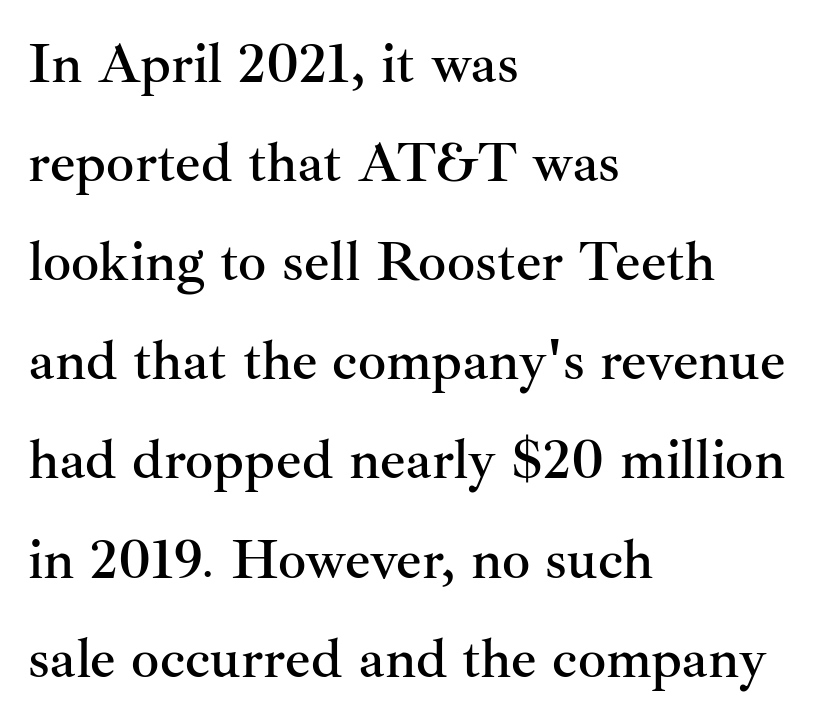
Q: Is the text italic (slanted)? A: No, it is upright.
Q: Is the typeface a serif or a sans-serif typeface? A: Serif.
Q: Is the text underlined? A: No.
Q: How is the paragraph aligned? A: Left-aligned.
Q: Is the spacing between letters normal or unusually wide? A: Normal.
Q: Width (condensed, normal, or wide)? A: Normal.
Q: Stroke contrast? A: Medium.
Q: x-height? A: Small.
Q: Monospaced? A: No.
